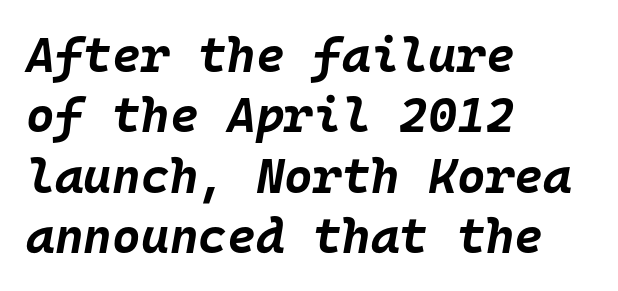
{"italic": "yes", "lean": "right", "slant_degrees": 10, "bold": "yes", "weight": "bold", "width": "normal", "stroke_contrast": "low", "x_height": "large", "monospaced": "yes", "underline": "no", "align": "left", "line_spacing_ratio": 1.23, "letter_spacing": "normal", "letter_spacing_em": 0.0, "glyph_px": 49}
